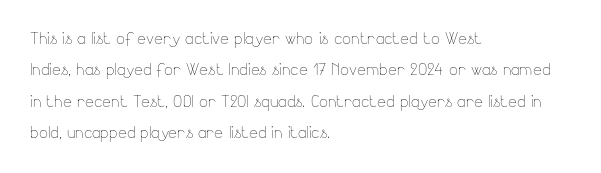
The image shows 21 px text type, upright; set left-aligned, normal line spacing (1.5x), normal letter spacing, not underlined.
